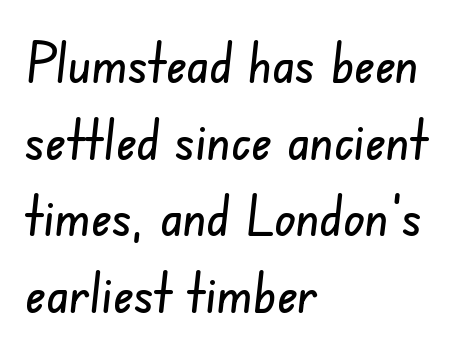
The image shows 56 px condensed sans-serif type; set left-aligned, normal line spacing (1.37x), normal letter spacing, not underlined; low stroke contrast and a small x-height.
